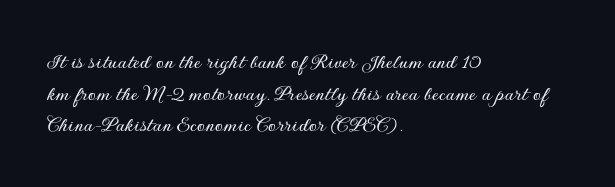
{"underline": "no", "align": "left", "line_spacing": "normal", "line_spacing_ratio": 1.37, "letter_spacing": "normal", "letter_spacing_em": 0.0, "glyph_px": 23}
